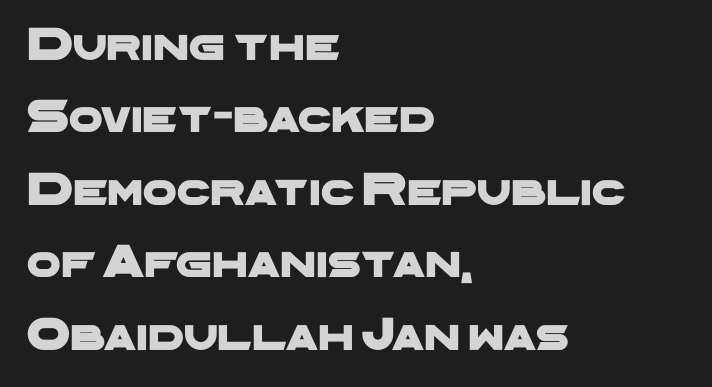
The image shows 48 px wide sans-serif type; set left-aligned, normal line spacing (1.51x), normal letter spacing, not underlined; low stroke contrast and a medium x-height.
